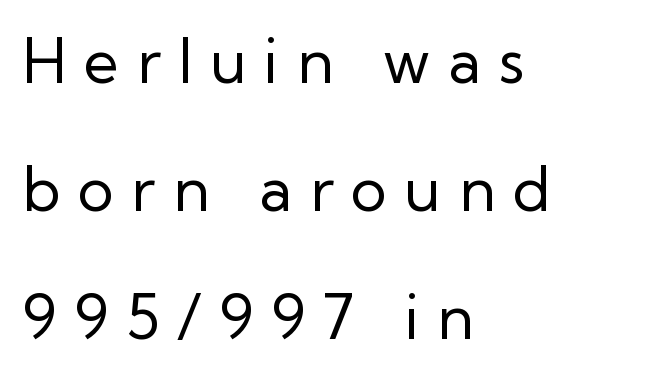
{"serif": "no", "italic": "no", "bold": "no", "weight": "regular", "width": "normal", "stroke_contrast": "low", "x_height": "medium", "monospaced": "no", "underline": "no", "align": "left", "line_spacing": "loose", "line_spacing_ratio": 2.1, "letter_spacing": "wide", "letter_spacing_em": 0.29, "glyph_px": 61}
